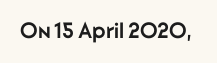
Short note: letters normally spaced. Words float on clear page, feet unadorned. The letters stand upright; this is a roman face. Heavy, bold letterforms.
